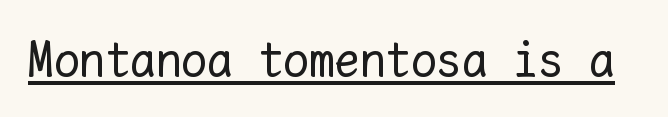
Q: Is the text bold? A: No.
Q: Is the text italic (slanted)? A: No, it is upright.
Q: Is the text underlined? A: Yes.
Q: Is the spacing between letters normal or unusually wide? A: Normal.
Q: Width (condensed, normal, or wide)? A: Normal.
Q: Stroke contrast? A: Low.
Q: x-height? A: Medium.
Q: Monospaced? A: Yes.
